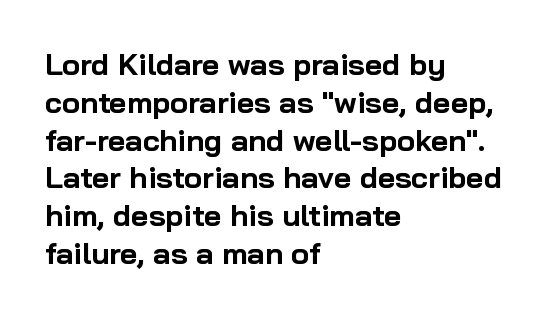
The image shows 30 px bold sans-serif type, upright; set left-aligned, normal line spacing (1.26x), normal letter spacing, not underlined; low stroke contrast and a medium x-height.
